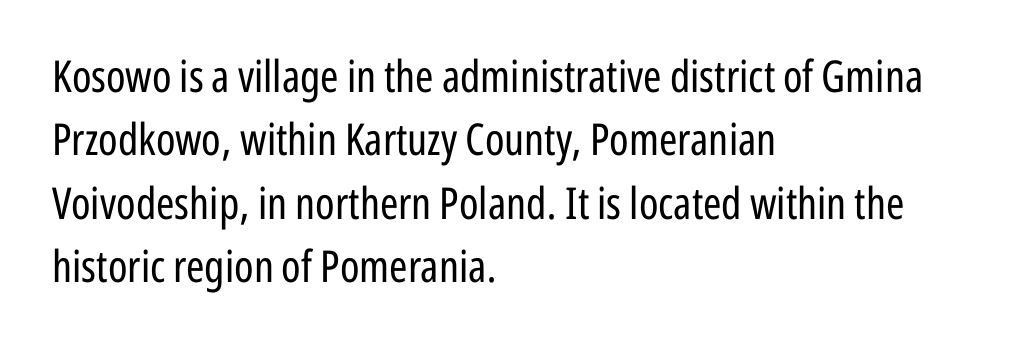
Spacing verdict: proportional, widths tailored to each character. Reading down the block, your eye returns to a fixed left position each line. Check the space under the baseline: it is left empty. The lettering holds an erect, upright posture throughout. The glyphs in this specimen are sans serif.
